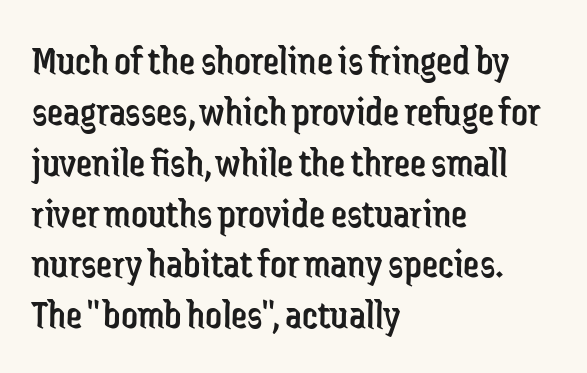
The axis of the letterforms is exactly vertical. Rule under the text: the space is simply empty. Note: no serifs on the glyphs. Do the characters align in a grid? No, the font is proportional.
